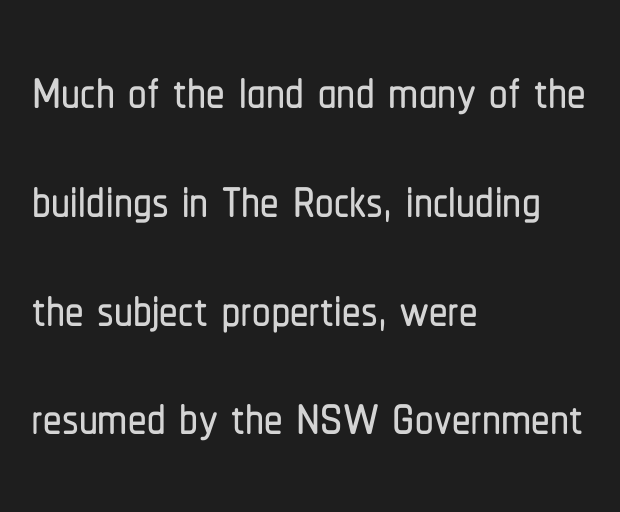
The image shows 74 px condensed sans-serif type, upright; set left-aligned, normal line spacing (1.47x), normal letter spacing, not underlined; low stroke contrast and a medium x-height.
